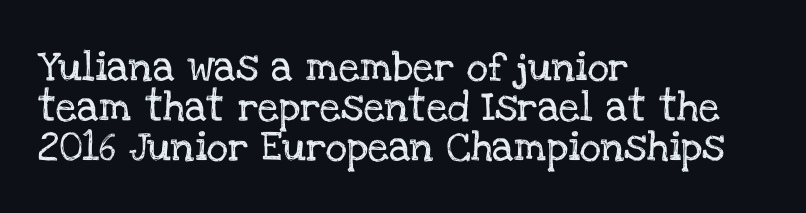
{"serif": "yes", "italic": "no", "width": "normal", "stroke_contrast": "low", "x_height": "large", "monospaced": "no", "underline": "no", "align": "left", "line_spacing": "normal", "line_spacing_ratio": 1.34, "letter_spacing": "normal", "letter_spacing_em": 0.0, "glyph_px": 30}
